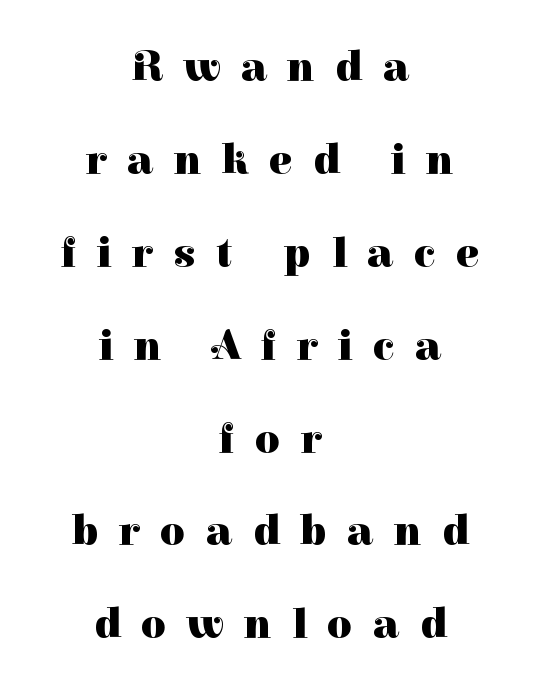
{"serif": "yes", "italic": "no", "bold": "yes", "weight": "heavy", "width": "normal", "stroke_contrast": "high", "x_height": "medium", "monospaced": "no", "underline": "no", "align": "center", "line_spacing": "loose", "line_spacing_ratio": 2.16, "letter_spacing": "wide", "letter_spacing_em": 0.48, "glyph_px": 43}
